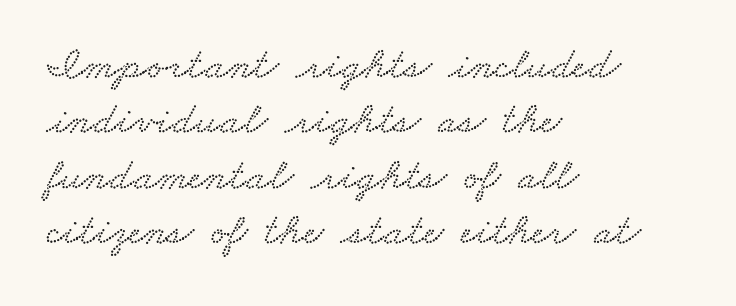
{"width": "wide", "stroke_contrast": "low", "x_height": "small", "monospaced": "no", "underline": "no", "align": "left", "line_spacing": "normal", "line_spacing_ratio": 1.26, "letter_spacing": "normal", "letter_spacing_em": 0.0, "glyph_px": 44}
